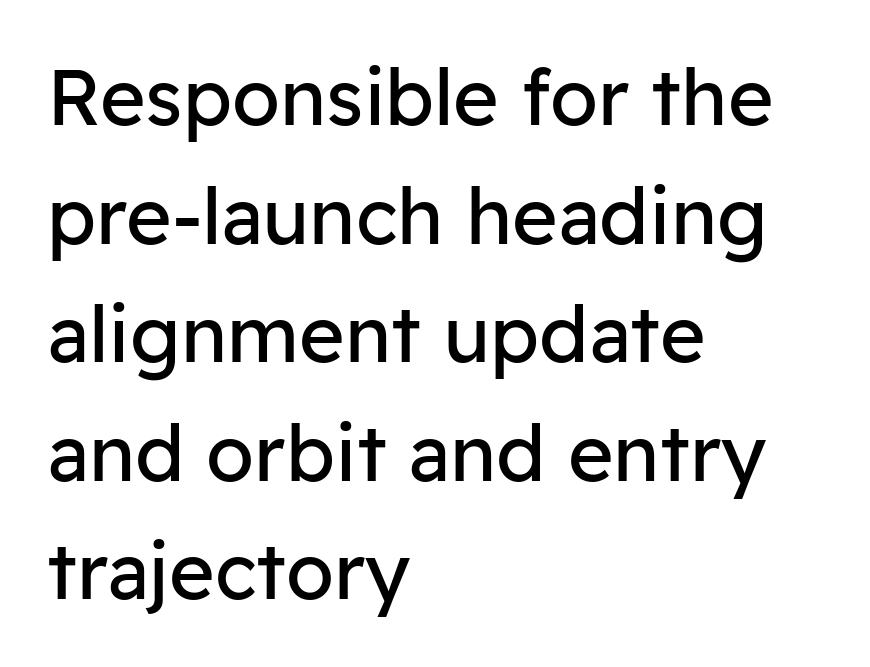
{"serif": "no", "italic": "no", "bold": "no", "weight": "regular", "width": "normal", "stroke_contrast": "low", "x_height": "medium", "monospaced": "no", "underline": "no", "align": "left", "line_spacing": "normal", "line_spacing_ratio": 1.52, "letter_spacing": "normal", "letter_spacing_em": 0.0, "glyph_px": 78}
